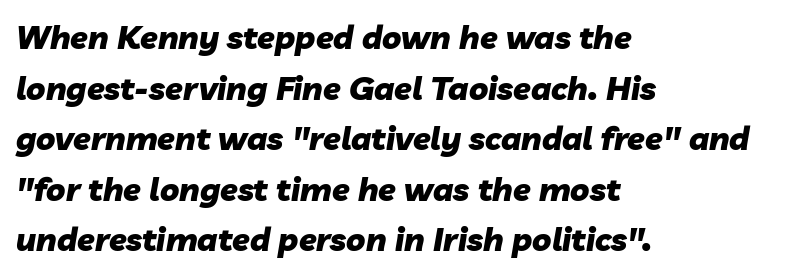
{"italic": "yes", "lean": "right", "slant_degrees": 10, "bold": "yes", "weight": "heavy", "width": "normal", "stroke_contrast": "low", "x_height": "medium", "monospaced": "no", "underline": "no", "align": "left", "line_spacing": "normal", "line_spacing_ratio": 1.58, "letter_spacing": "normal", "letter_spacing_em": 0.0, "glyph_px": 32}
